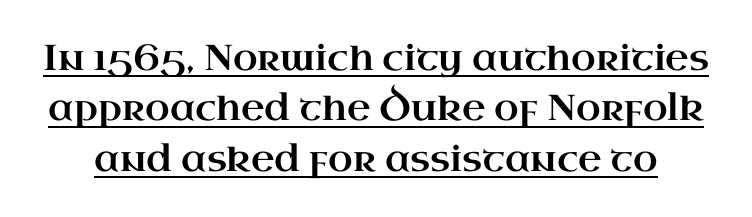
Q: Is the text italic (slanted)? A: No, it is upright.
Q: Is the typeface a serif or a sans-serif typeface? A: Serif.
Q: Is the text underlined? A: Yes.
Q: Is the spacing between letters normal or unusually wide? A: Normal.
Q: Is the spacing between lines tight, normal or loose? A: Normal.
Q: Width (condensed, normal, or wide)? A: Wide.
Q: Stroke contrast? A: High.
Q: x-height? A: Small.
Q: Monospaced? A: No.
